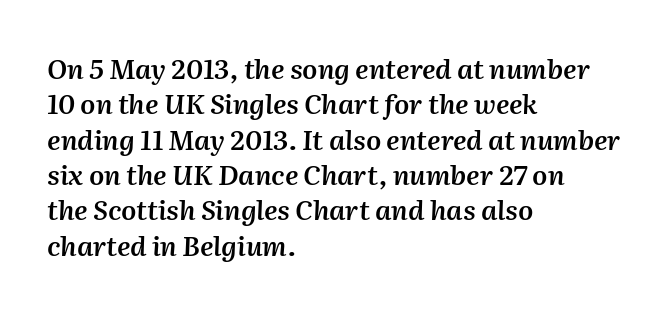
Look at the tracking — it's just the regular setting, nothing added. An italicized treatment has been applied to the whole sample. Horizontally, the lines are justified to the leading edge only. Underline: absent.
